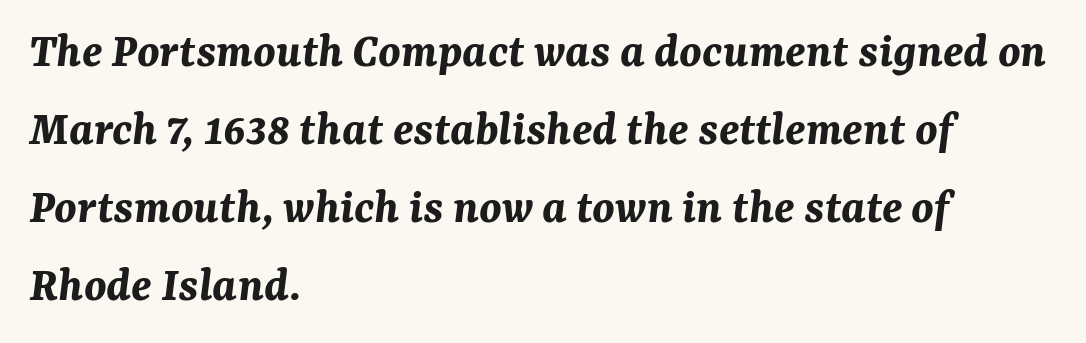
Q: Is the text bold? A: Yes.
Q: Is the text italic (slanted)? A: Yes, it leans right by about 7 degrees.
Q: Is the text underlined? A: No.
Q: How is the paragraph aligned? A: Left-aligned.
Q: Is the spacing between letters normal or unusually wide? A: Normal.
Q: Is the spacing between lines tight, normal or loose? A: Normal.
Q: Width (condensed, normal, or wide)? A: Normal.
Q: Stroke contrast? A: Medium.
Q: x-height? A: Medium.
Q: Monospaced? A: No.
